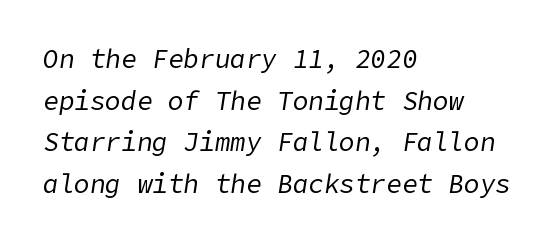
Slant detected: the letters are inclined. The designer left line spacing at the default. Default kerning and tracking; the words read as compact shapes. The setting favours the left margin, as ordinary paragraphs usually do.
